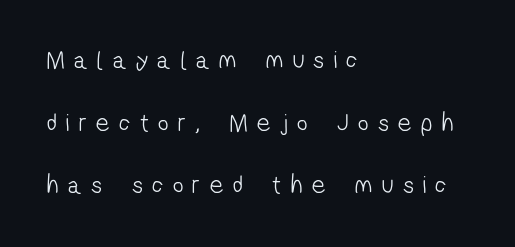
The strip under each line holds only bare page. On a weight scale, this lands at 450 or below. The lines are quadded left. Is the letter spacing exaggerated? Yes — the characters are pushed far apart. The line-height multiplier appears high, well above default.
